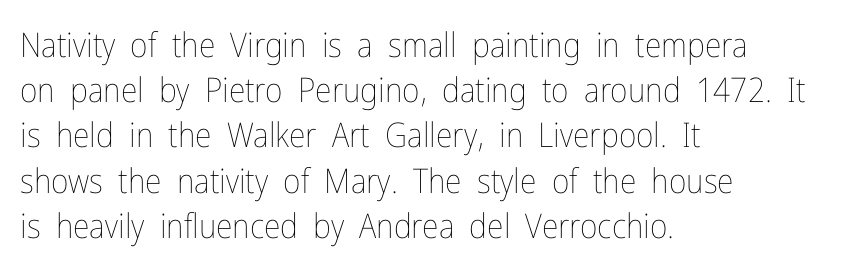
The image shows 34 px thin, condensed type, upright; set left-aligned, normal line spacing (1.33x), normal letter spacing, not underlined; low stroke contrast and a medium x-height.
